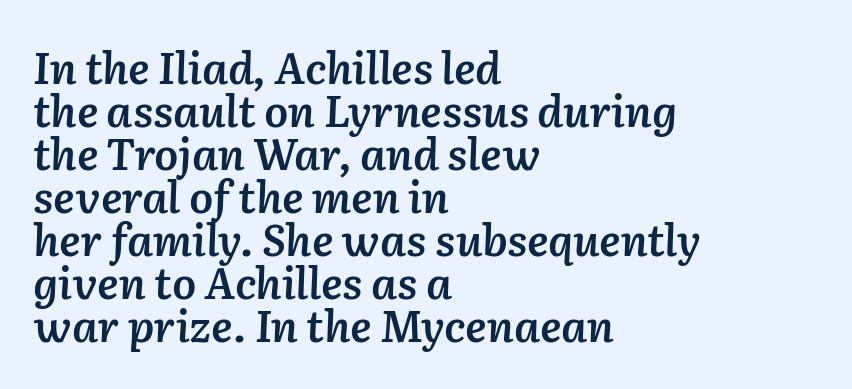
If you drew a line through each stem, it would be angled. Stems and bowls a touch heavier than normal — semibold. Do the characters align in a grid? No, the font is proportional. Horizontally, the lines are justified to the leading edge only. Successive baselines arrive quickly, one right under another. How are the letters spaced? Ordinarily, with no added tracking.
